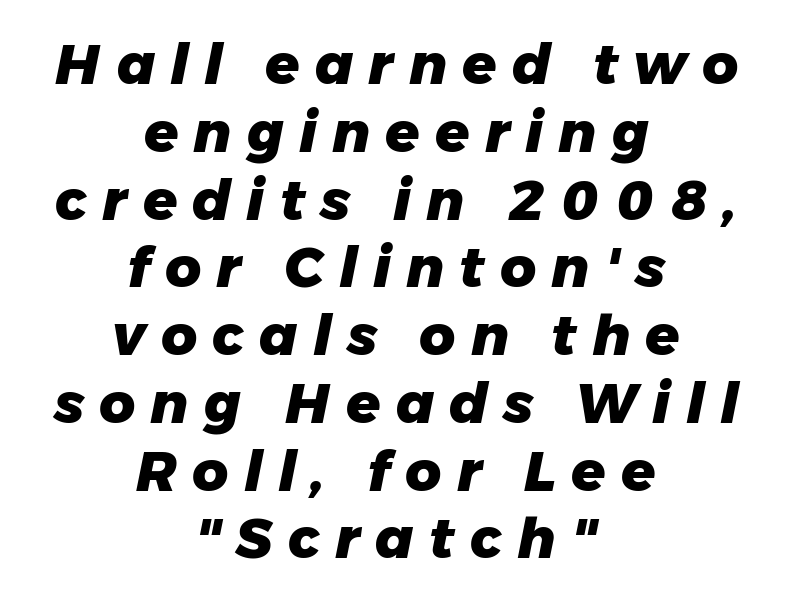
The font's italic variant was chosen for this text. This is heavy type, rendered in bold. The words here are not underlined. The line texture is sparse and dotted thanks to wide tracking. Proportional: the letters do not fall into vertical columns. Every row of glyphs is offset so its center matches the block's center.
